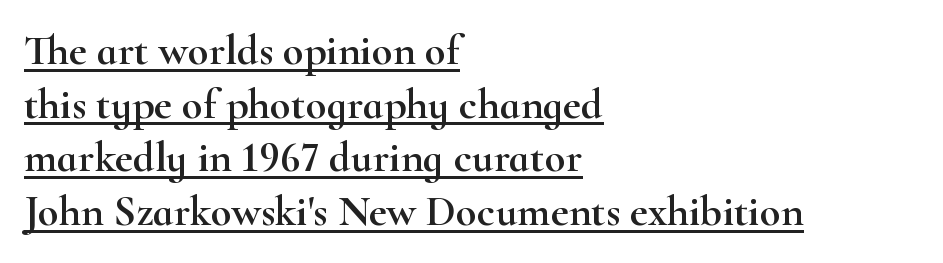
The image shows 43 px wide serif type, upright; set left-aligned, normal line spacing (1.25x), normal letter spacing, underlined; high stroke contrast and a small x-height.
